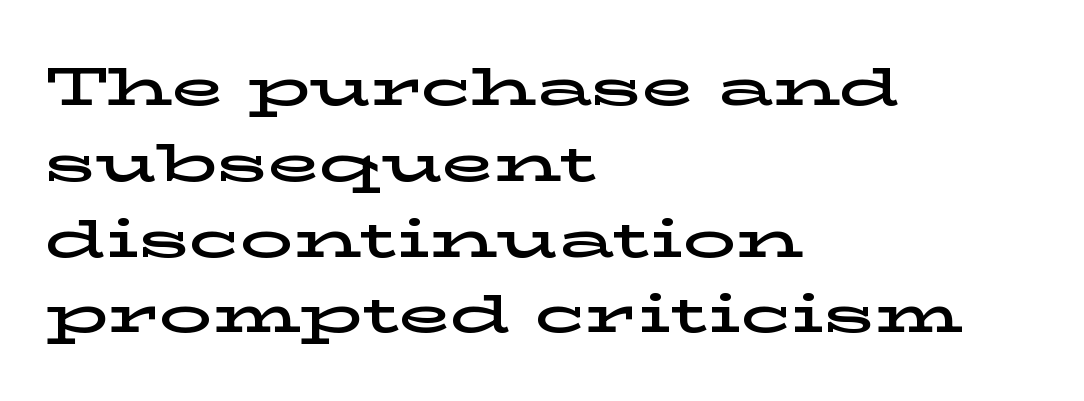
{"serif": "yes", "italic": "no", "width": "wide", "stroke_contrast": "low", "x_height": "medium", "monospaced": "no", "underline": "no", "align": "left", "line_spacing": "normal", "line_spacing_ratio": 1.43, "letter_spacing": "normal", "letter_spacing_em": 0.0, "glyph_px": 53}
